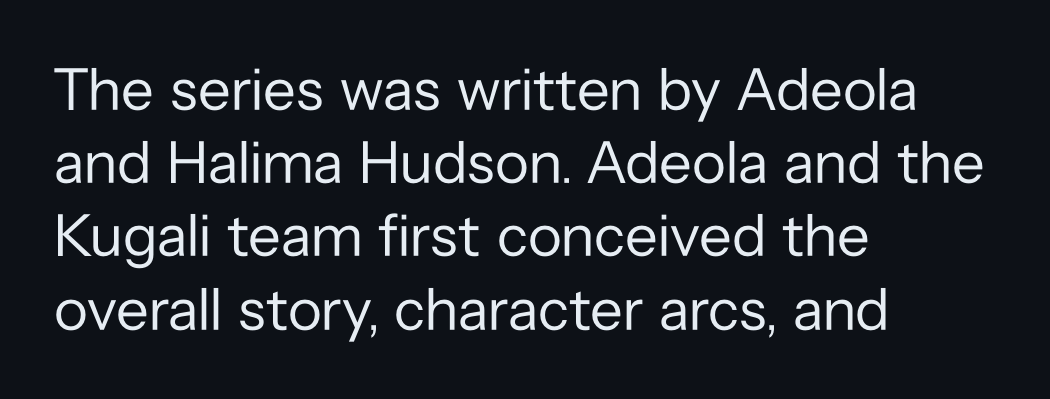
{"serif": "no", "italic": "no", "bold": "no", "weight": "regular", "width": "normal", "stroke_contrast": "low", "x_height": "medium", "monospaced": "no", "underline": "no", "align": "left", "line_spacing_ratio": 1.22, "letter_spacing": "normal", "letter_spacing_em": 0.0, "glyph_px": 60}
